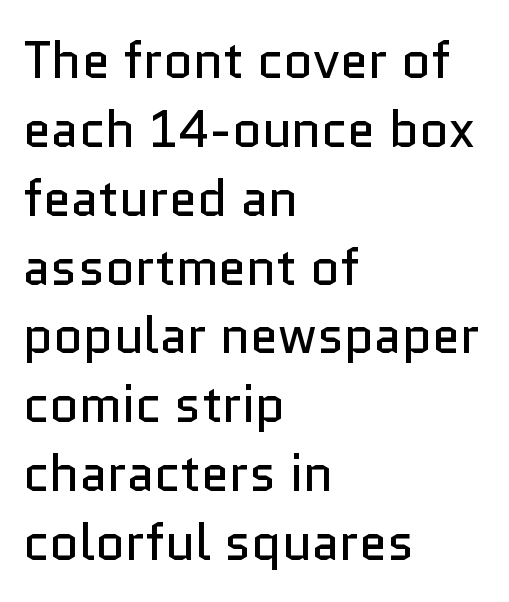
{"serif": "no", "italic": "no", "bold": "no", "weight": "regular", "width": "normal", "stroke_contrast": "low", "x_height": "medium", "monospaced": "no", "underline": "no", "align": "left", "line_spacing": "normal", "line_spacing_ratio": 1.35, "letter_spacing": "normal", "letter_spacing_em": 0.0, "glyph_px": 51}
